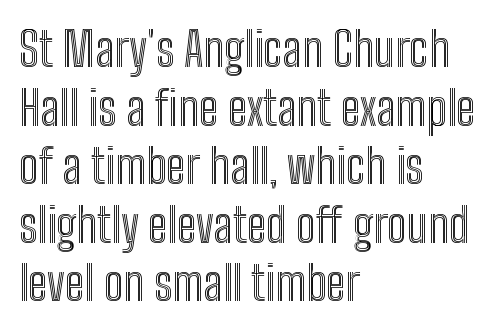
The gap between lines stays unmarked. Italic? Not at all — the glyphs are vertical. The passage shown is typed in a proportional face where columns would drift. Observe the ordinary spacing: letters are neighbours, not strangers.
